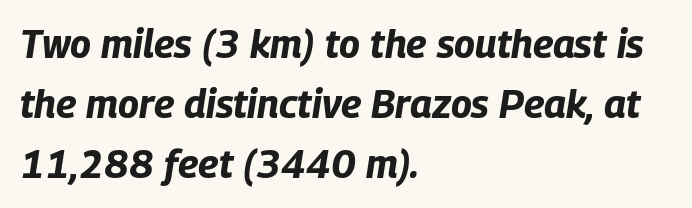
Leading matches the norm, producing a regular column. This sample has the flowing, uneven cadence of proportional lettering. These lines are set flush left with a ragged right edge. The font is running at its bold setting. The baseline area is clear. Emphasis-style slanted type is in use.
